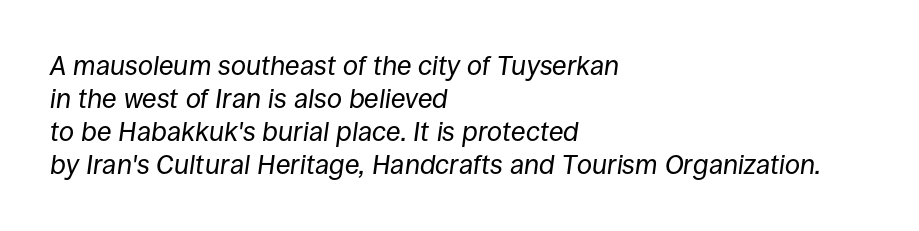
This is oblique type, the kind used for emphasis or titles. Look at the tracking — it's just the regular setting, nothing added. Any mark beneath the type? The region is blank. If you drew a ruler down the left edge, every line would touch it. Ink coverage per letter is moderate at most.
